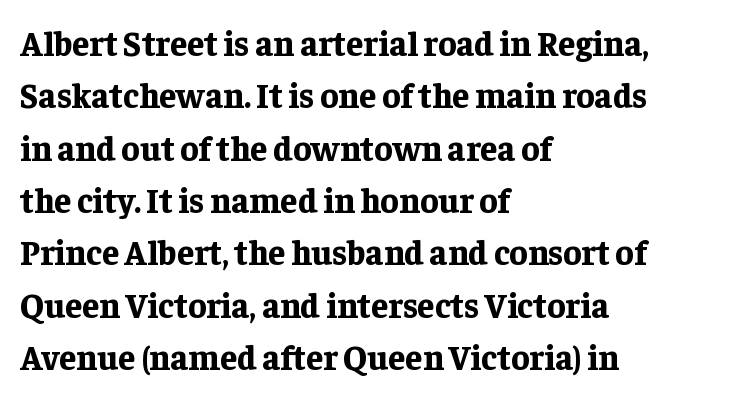
The leading is moderate, giving the passage an even texture. The baseline area is clear. These lines are composed in type with serifs. Here the designer chose a conventional face with non-uniform glyph widths. Set as a true bold cut, around the 700 mark.
